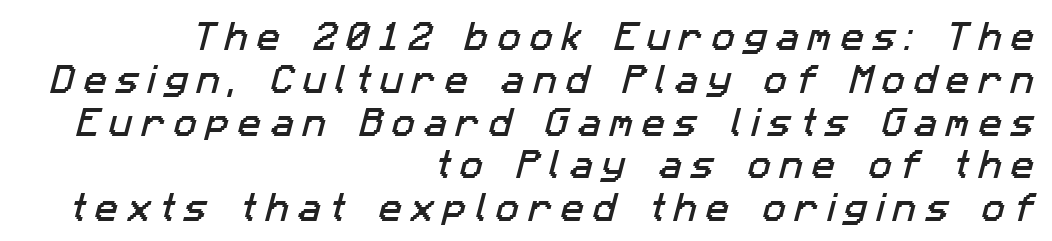
The tracking reads as deliberately expanded to a designer's eye. Whoever set this chose a conventional vertical rhythm. Each row of text sits above clean, open space. A sans-serif font was chosen for this passage.
